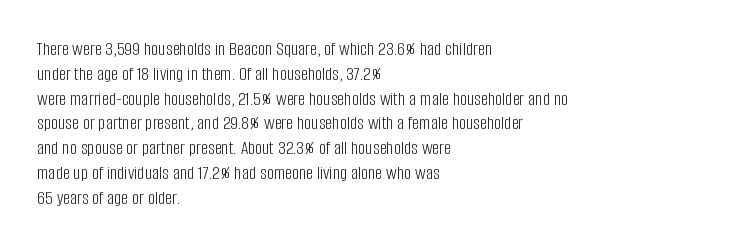
The image shows 20 px text type, upright; set left-aligned, line spacing 1.24x, normal letter spacing, not underlined.
